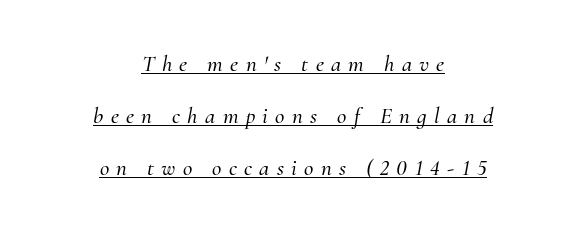
The image shows 23 px text type, italic (leaning right); set centered, loose line spacing (2.26x), unusually wide letter spacing (+0.32 em), underlined.
